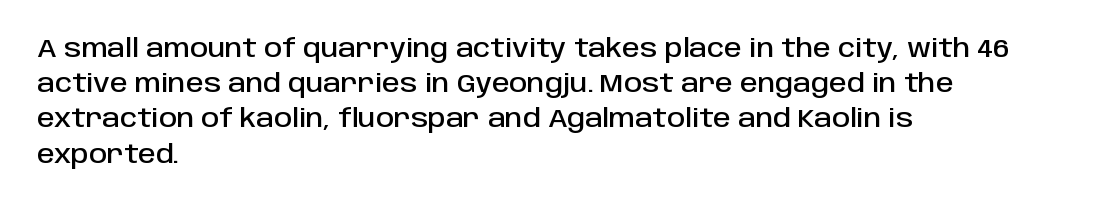
Q: Is the text italic (slanted)? A: No, it is upright.
Q: Is the text underlined? A: No.
Q: How is the paragraph aligned? A: Left-aligned.
Q: Is the spacing between letters normal or unusually wide? A: Normal.
Q: Is the spacing between lines tight, normal or loose? A: Normal.
